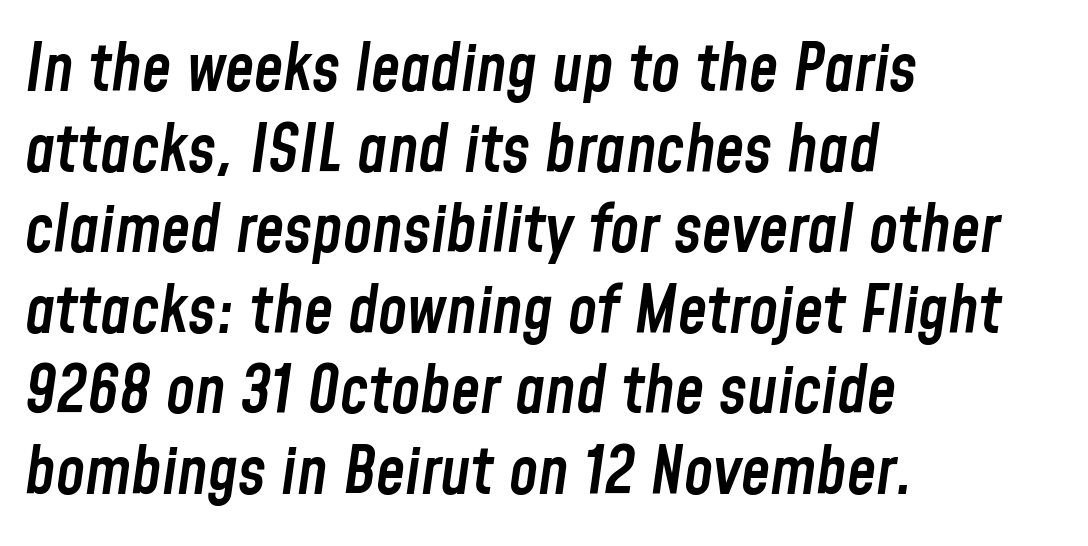
Observe the lean: these are italic letterforms. Is this a fixed-width face? No — the glyphs have proportional, varying widths. The words here are not underlined. In CSS terms this would be text-align: left. This is the in-between weight designers call semibold or demi.
